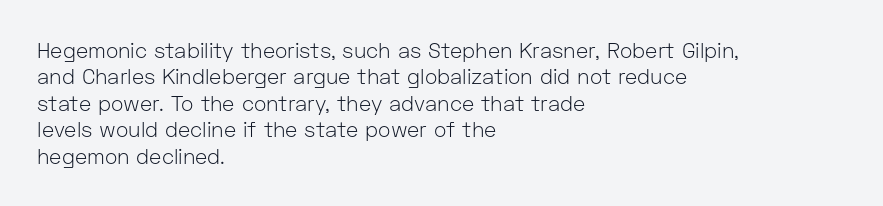
{"italic": "no", "bold": "no", "underline": "no", "align": "left", "line_spacing": "normal", "line_spacing_ratio": 1.26, "letter_spacing": "normal", "letter_spacing_em": 0.0, "glyph_px": 21}
